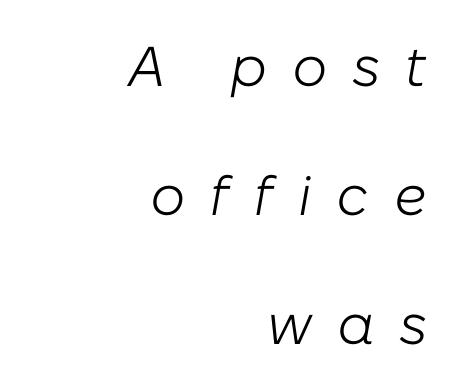
{"italic": "yes", "lean": "right", "slant_degrees": 10, "bold": "no", "weight": "light", "width": "normal", "stroke_contrast": "low", "x_height": "medium", "monospaced": "no", "underline": "no", "align": "right", "line_spacing": "loose", "line_spacing_ratio": 2.3, "letter_spacing": "wide", "letter_spacing_em": 0.44, "glyph_px": 56}
